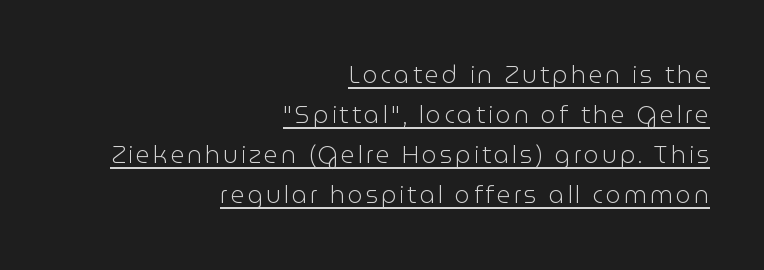
Q: Is the text bold? A: No.
Q: Is the text italic (slanted)? A: No, it is upright.
Q: Is the text underlined? A: Yes.
Q: How is the paragraph aligned? A: Right-aligned.
Q: Is the spacing between lines tight, normal or loose? A: Normal.
